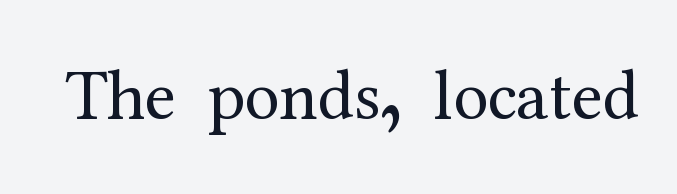
Bold? No — there's no thickening of the strokes. Descender tails drop into unmarked territory. Inter-character spacing is left at the font's built-in metrics. Letterform terminals end in serifs throughout the passage. This is roman type, the default non-slanted kind. Think of a printed novel: that variable character pitch is what you see here.
